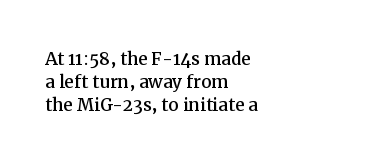
{"italic": "no", "underline": "no", "align": "left", "line_spacing": "tight", "line_spacing_ratio": 1.0, "letter_spacing": "normal", "letter_spacing_em": 0.0, "glyph_px": 23}
